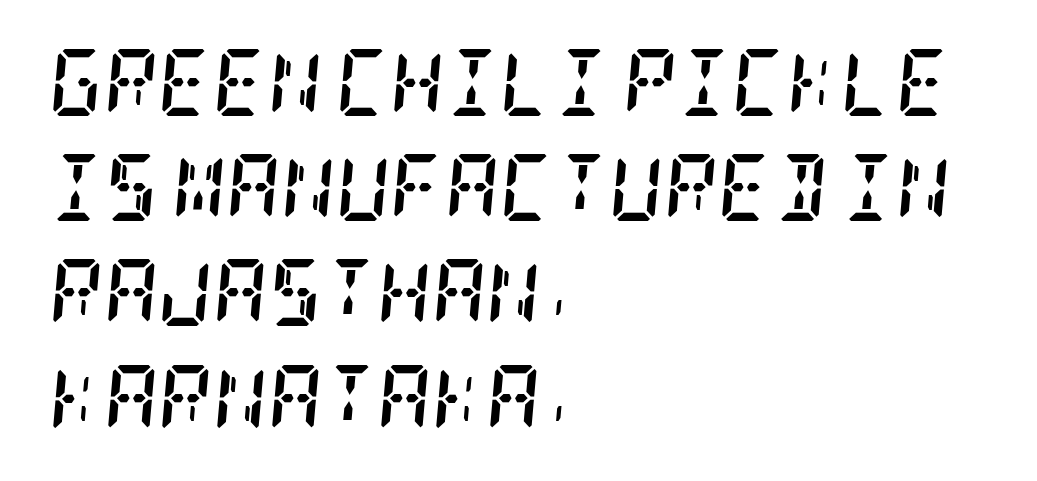
Standard letterfit; no display-style spreading of the glyphs. Quick note: underline off. Italic: yes, the glyphs are oblique. Horizontal bands of white between lines are of average thickness. Its strokes are broad and dark, the hallmark of bold type.
